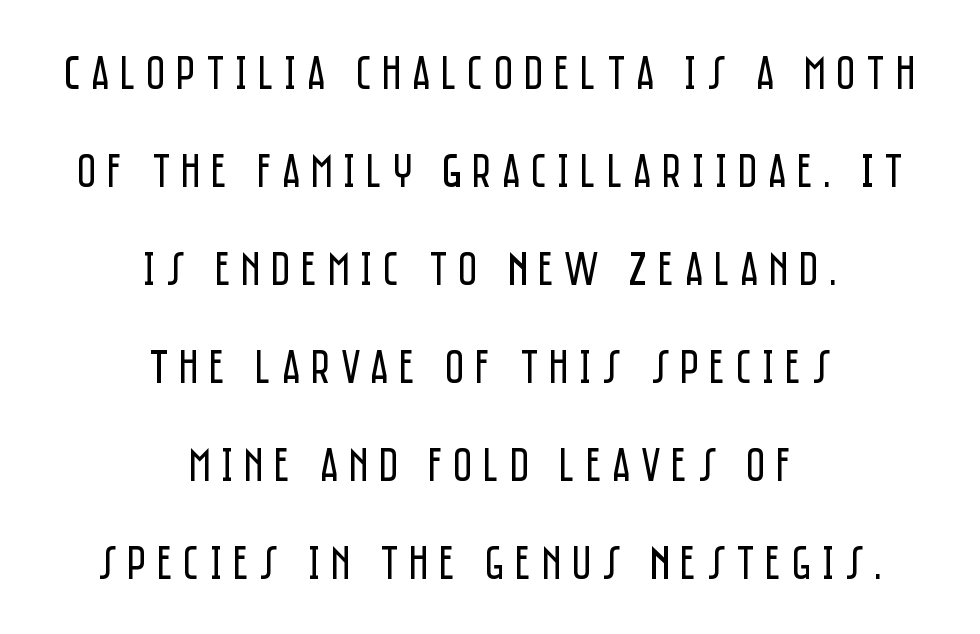
The image shows 48 px regular-weight, condensed sans-serif type, upright; set centered, loose line spacing (2.04x), unusually wide letter spacing (+0.21 em), not underlined; low stroke contrast and a large x-height.
